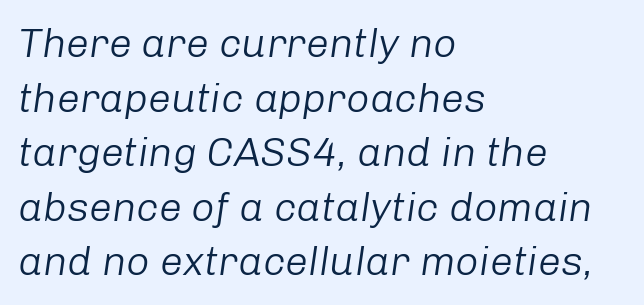
{"italic": "yes", "lean": "right", "slant_degrees": 8, "bold": "no", "weight": "light", "width": "normal", "stroke_contrast": "low", "x_height": "medium", "monospaced": "no", "underline": "no", "align": "left", "line_spacing": "normal", "line_spacing_ratio": 1.33, "letter_spacing": "normal", "letter_spacing_em": 0.0, "glyph_px": 41}
